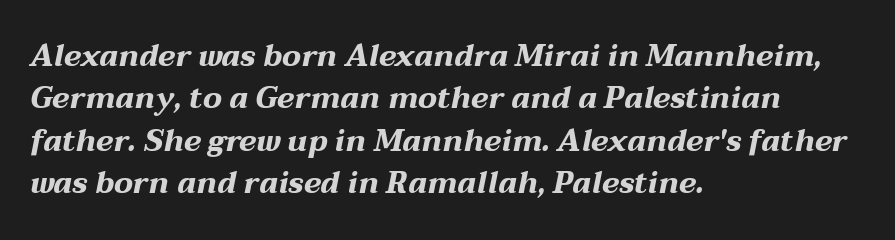
The image shows 30 px bold, wide type, italic (leaning right); set left-aligned, normal line spacing (1.41x), normal letter spacing, not underlined; medium stroke contrast and a medium x-height.
